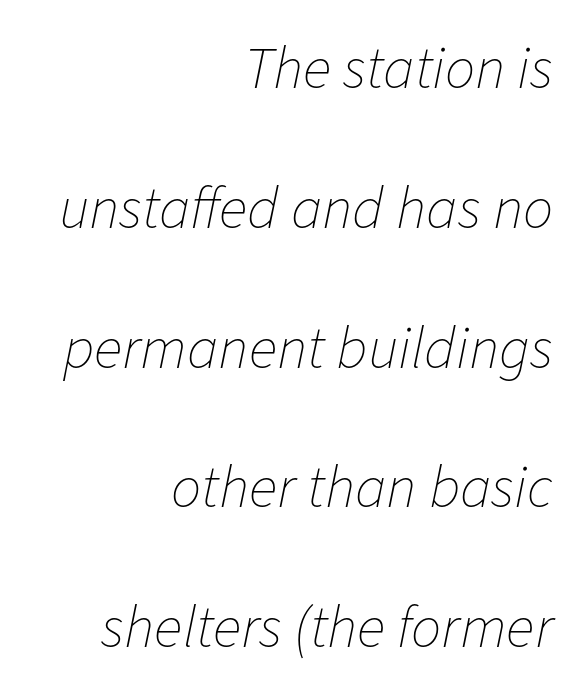
The image shows 60 px thin type, italic (leaning right); set right-aligned, loose line spacing (2.33x), normal letter spacing, not underlined; low stroke contrast and a medium x-height.
